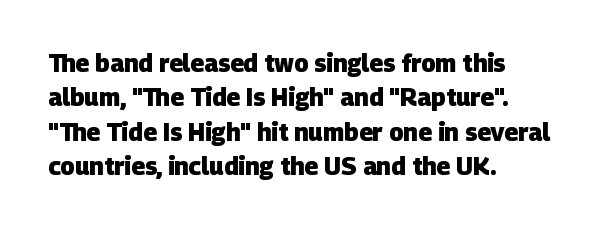
{"bold": "yes", "underline": "no", "align": "left", "line_spacing": "normal", "line_spacing_ratio": 1.43, "letter_spacing": "normal", "letter_spacing_em": 0.0, "glyph_px": 24}
